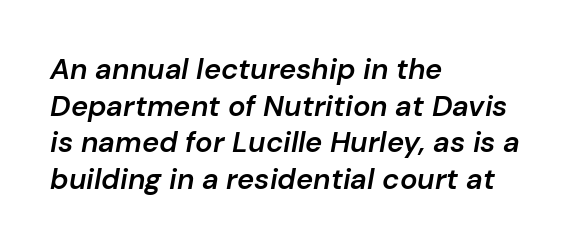
The image shows 29 px semibold type, italic (leaning right); set left-aligned, normal line spacing (1.26x), normal letter spacing, not underlined; low stroke contrast and a medium x-height.
